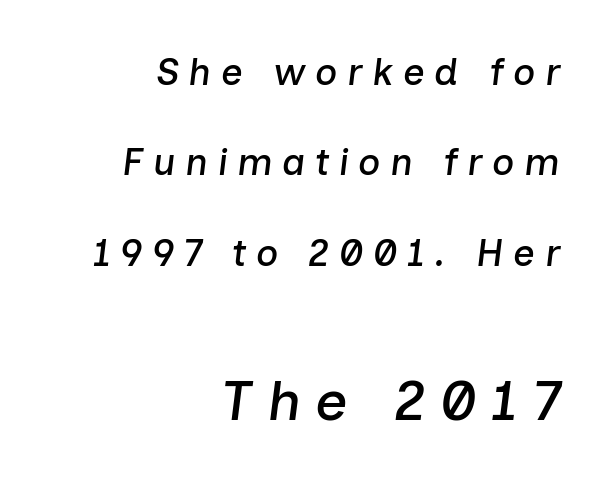
Q: Is the text italic (slanted)? A: Yes, it leans right by about 7 degrees.
Q: Is the text underlined? A: No.
Q: How is the paragraph aligned? A: Right-aligned.
Q: Is the spacing between letters normal or unusually wide? A: Unusually wide.
Q: Is the spacing between lines tight, normal or loose? A: Loose.
Q: Which block of text is set in a larger size, the first (top) or the second (bottom)? A: The second (bottom) one.
Q: Width (condensed, normal, or wide)? A: Normal.
Q: Stroke contrast? A: Low.
Q: x-height? A: Medium.
Q: Monospaced? A: No.
